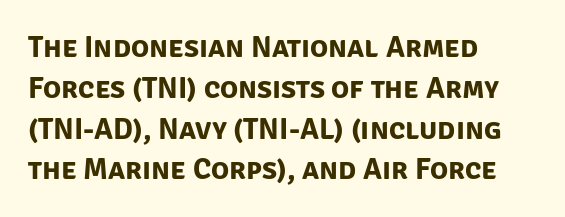
The image shows 30 px bold sans-serif type; set left-aligned, normal line spacing (1.36x), normal letter spacing, not underlined; low stroke contrast and a large x-height.
